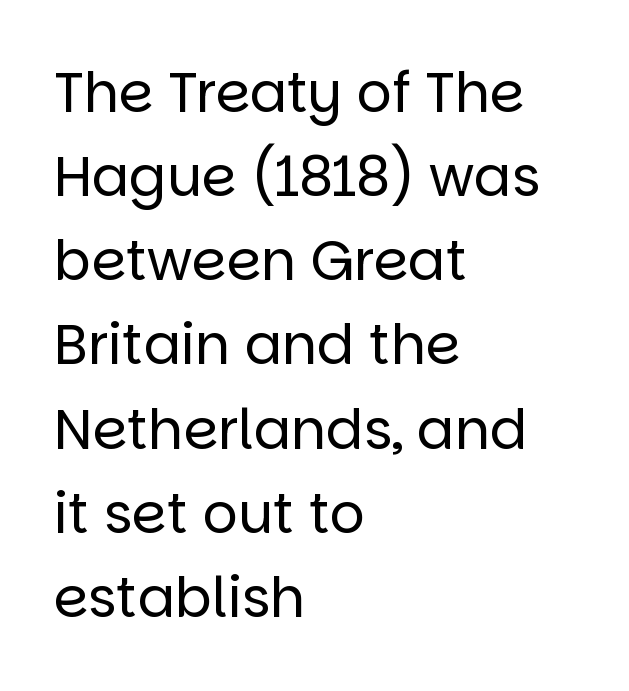
The image shows 55 px regular-weight sans-serif type, upright; set left-aligned, normal line spacing (1.53x), normal letter spacing, not underlined; low stroke contrast and a large x-height.
